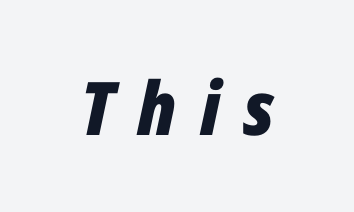
A clean baseline with only descenders dipping below it. On the weight axis this lands at bold, roughly 700. You can tell it's italic because the verticals aren't actually vertical. Think of a printed novel: that variable character pitch is what you see here. Inter-character spacing is expanded well beyond the font's built-in metrics.
